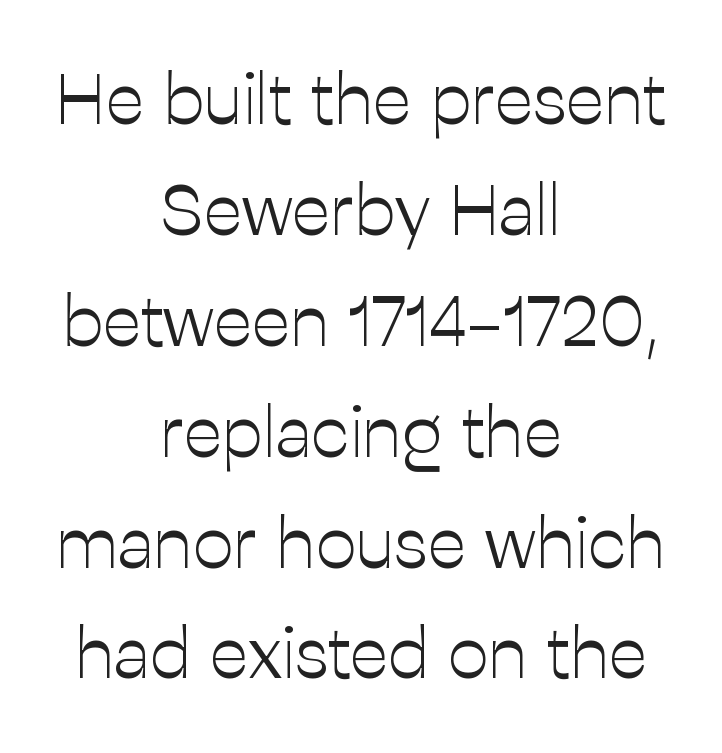
The image shows 72 px light sans-serif type, upright; set centered, normal line spacing (1.54x), normal letter spacing, not underlined; low stroke contrast and a medium x-height.
